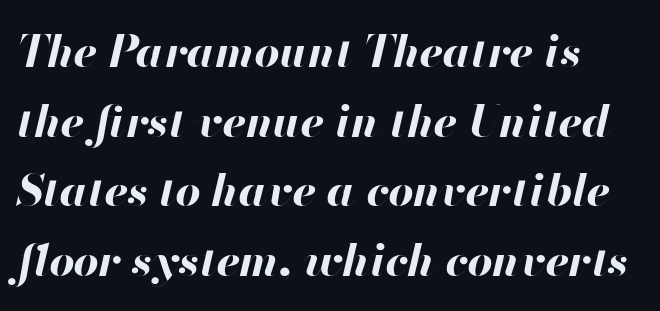
Q: Is the text bold? A: Yes.
Q: Is the text italic (slanted)? A: Yes, it leans right by about 13 degrees.
Q: Is the text underlined? A: No.
Q: Is the spacing between letters normal or unusually wide? A: Normal.
Q: Is the spacing between lines tight, normal or loose? A: Normal.
Q: Width (condensed, normal, or wide)? A: Normal.
Q: Stroke contrast? A: High.
Q: x-height? A: Small.
Q: Monospaced? A: No.
